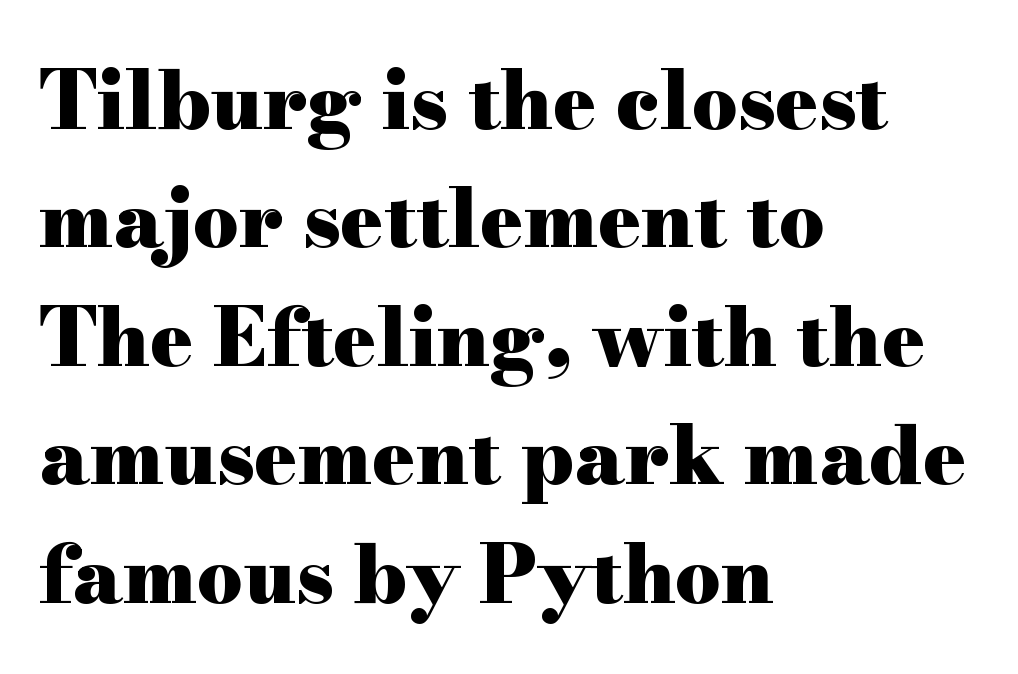
The words here are not underlined. The rendering uses a moderate line-height, typical for paragraphs. The designer went with a serif here, giving each stem small feet. The face used here is proportionally spaced, like ordinary book or web type. This rendering leaves character spacing at its baseline value. The face used here has the dense, thick strokes of a bold.
